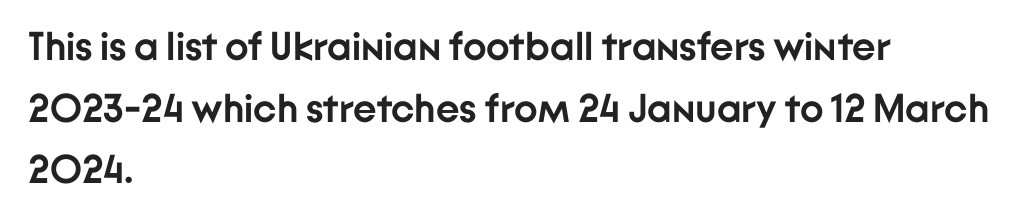
Q: Is the text bold? A: Yes.
Q: Is the text italic (slanted)? A: No, it is upright.
Q: Is the typeface a serif or a sans-serif typeface? A: Sans-serif.
Q: Is the text underlined? A: No.
Q: How is the paragraph aligned? A: Left-aligned.
Q: Is the spacing between letters normal or unusually wide? A: Normal.
Q: Is the spacing between lines tight, normal or loose? A: Normal.
Q: Width (condensed, normal, or wide)? A: Normal.
Q: Stroke contrast? A: Low.
Q: x-height? A: Medium.
Q: Monospaced? A: No.
